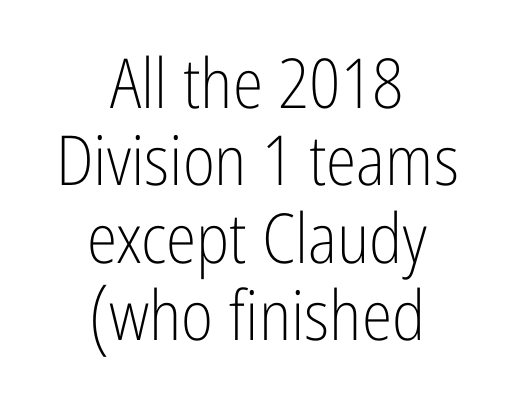
Q: Is the text bold? A: No.
Q: Is the text italic (slanted)? A: No, it is upright.
Q: Is the typeface a serif or a sans-serif typeface? A: Sans-serif.
Q: Is the text underlined? A: No.
Q: How is the paragraph aligned? A: Centered.
Q: Is the spacing between letters normal or unusually wide? A: Normal.
Q: Is the spacing between lines tight, normal or loose? A: Tight.
Q: Width (condensed, normal, or wide)? A: Condensed.
Q: Stroke contrast? A: Low.
Q: x-height? A: Medium.
Q: Monospaced? A: No.
